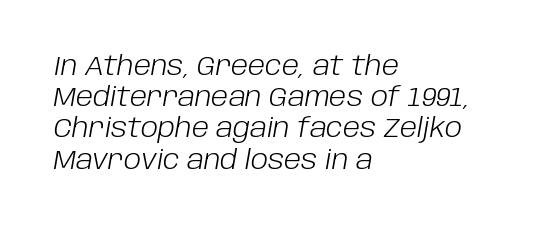
The image shows 26 px text type, italic (leaning right); set left-aligned, line spacing 1.2x, normal letter spacing, not underlined.
